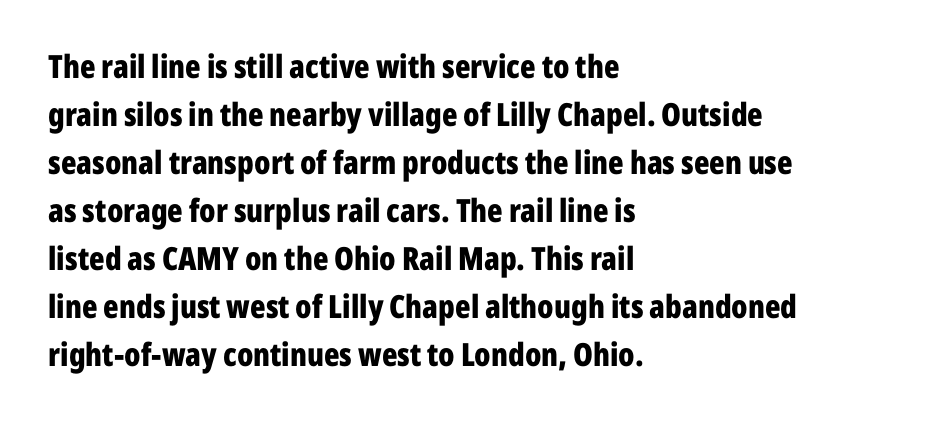
Q: Is the text bold? A: Yes.
Q: Is the text italic (slanted)? A: No, it is upright.
Q: Is the typeface a serif or a sans-serif typeface? A: Sans-serif.
Q: Is the text underlined? A: No.
Q: How is the paragraph aligned? A: Left-aligned.
Q: Is the spacing between letters normal or unusually wide? A: Normal.
Q: Is the spacing between lines tight, normal or loose? A: Normal.
Q: Width (condensed, normal, or wide)? A: Condensed.
Q: Stroke contrast? A: Low.
Q: x-height? A: Medium.
Q: Monospaced? A: No.
